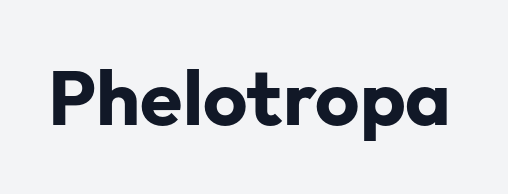
Q: Is the text bold? A: Yes.
Q: Is the text italic (slanted)? A: No, it is upright.
Q: Is the typeface a serif or a sans-serif typeface? A: Sans-serif.
Q: Is the text underlined? A: No.
Q: Is the spacing between letters normal or unusually wide? A: Normal.
Q: Width (condensed, normal, or wide)? A: Normal.
Q: Stroke contrast? A: Low.
Q: x-height? A: Medium.
Q: Monospaced? A: No.
